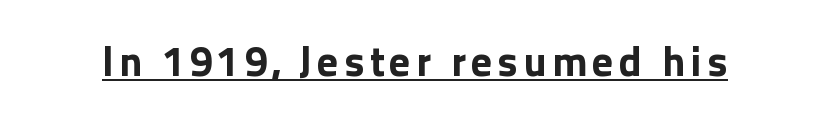
The glyphs are accompanied by a horizontal stroke just below them. You could not count columns in this text — the font is proportionally spaced. The letters stand upright; this is a roman face. The passage shown is typeset with a sans-serif family.
